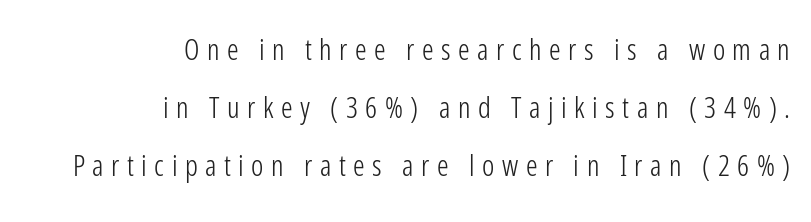
The image shows 29 px light, condensed sans-serif type, upright; set right-aligned, loose line spacing (2.0x), unusually wide letter spacing (+0.26 em), not underlined; low stroke contrast and a medium x-height.
